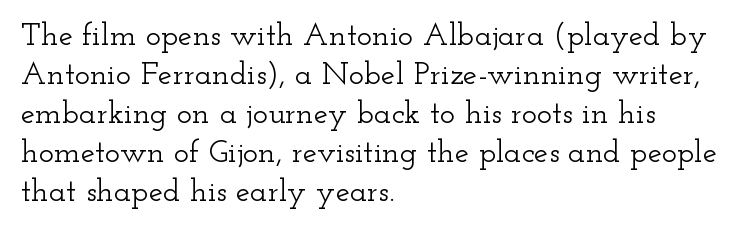
The image shows 32 px wide serif type, upright; set left-aligned, line spacing 1.22x, normal letter spacing, not underlined; low stroke contrast and a small x-height.
